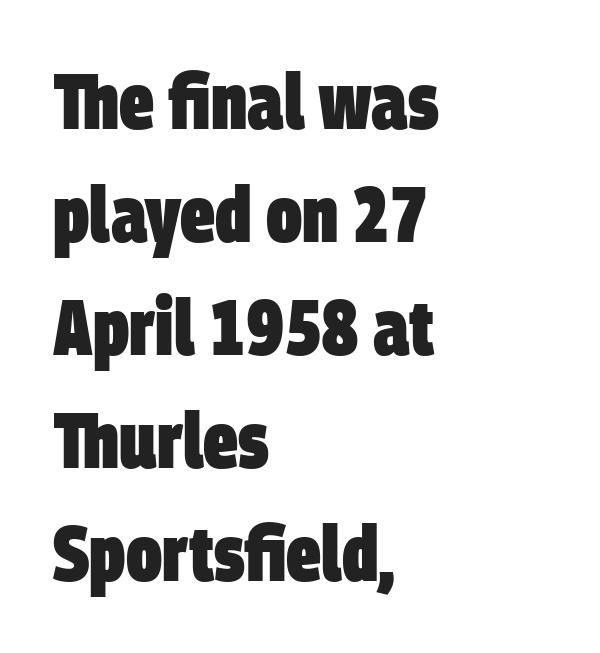
{"serif": "no", "bold": "yes", "weight": "heavy", "width": "condensed", "stroke_contrast": "low", "x_height": "large", "monospaced": "no", "underline": "no", "align": "left", "line_spacing": "normal", "line_spacing_ratio": 1.45, "letter_spacing": "normal", "letter_spacing_em": 0.0, "glyph_px": 78}
